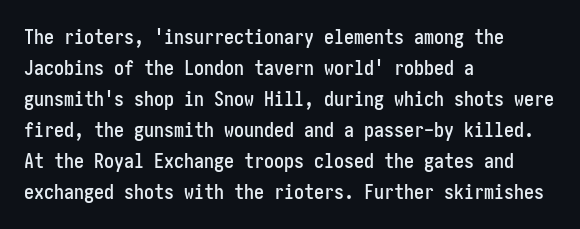
{"italic": "no", "underline": "no", "align": "left", "line_spacing": "normal", "line_spacing_ratio": 1.55, "letter_spacing": "normal", "letter_spacing_em": 0.0, "glyph_px": 20}
